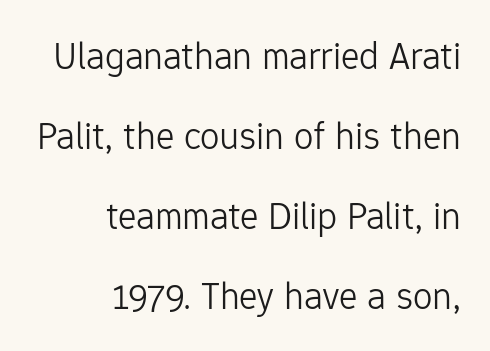
{"serif": "no", "italic": "no", "bold": "no", "weight": "light", "width": "normal", "stroke_contrast": "low", "x_height": "medium", "monospaced": "no", "underline": "no", "align": "right", "line_spacing": "loose", "line_spacing_ratio": 2.05, "letter_spacing": "normal", "letter_spacing_em": 0.0, "glyph_px": 39}
